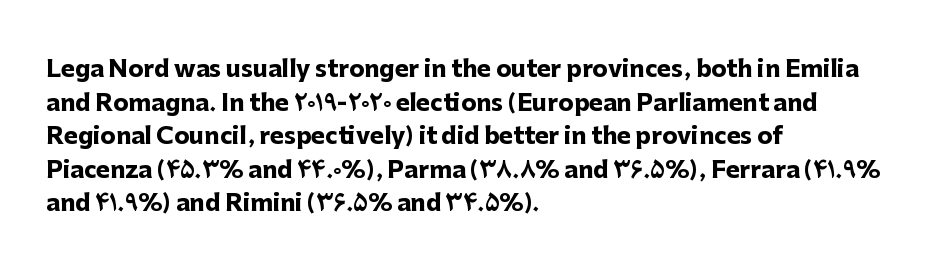
{"italic": "no", "bold": "yes", "underline": "no", "align": "left", "line_spacing": "normal", "line_spacing_ratio": 1.46, "letter_spacing": "normal", "letter_spacing_em": 0.0, "glyph_px": 23}
